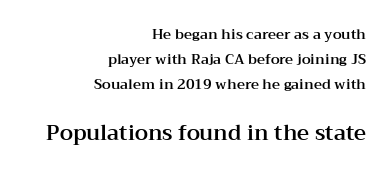
Q: Is the text italic (slanted)? A: No, it is upright.
Q: Is the text underlined? A: No.
Q: How is the paragraph aligned? A: Right-aligned.
Q: Is the spacing between letters normal or unusually wide? A: Normal.
Q: Which block of text is set in a larger size, the first (top) or the second (bottom)? A: The second (bottom) one.
